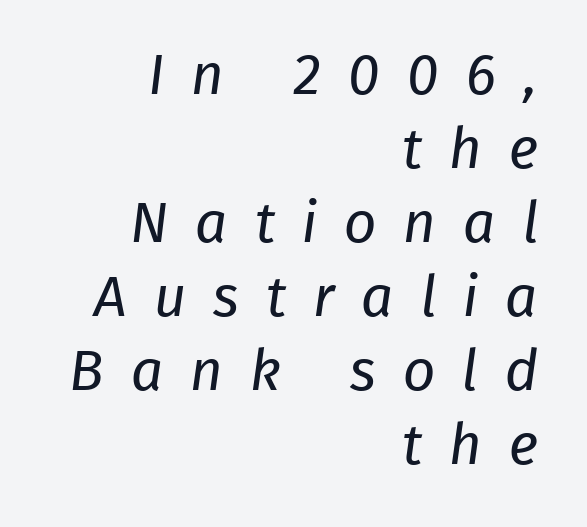
{"serif": "no", "bold": "no", "weight": "regular", "width": "normal", "stroke_contrast": "low", "x_height": "medium", "monospaced": "no", "underline": "no", "align": "right", "line_spacing": "normal", "line_spacing_ratio": 1.3, "letter_spacing": "wide", "letter_spacing_em": 0.47, "glyph_px": 57}
